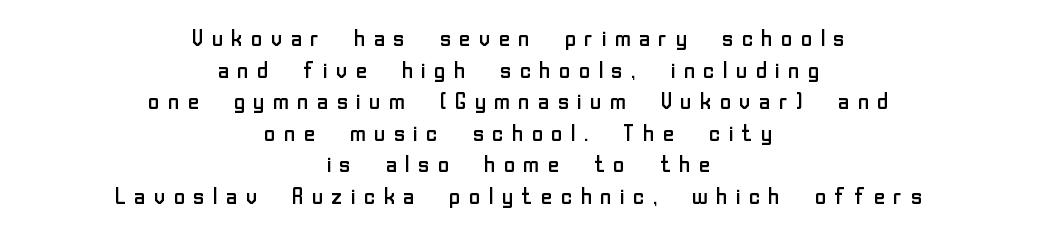
The passage is arranged like a title page — every line centered. Letters rest on an invisible, unmarked baseline. Is this a heavy cut? Hardly; it is regular or lighter. Substantial extra tracking has been applied to these lines.
